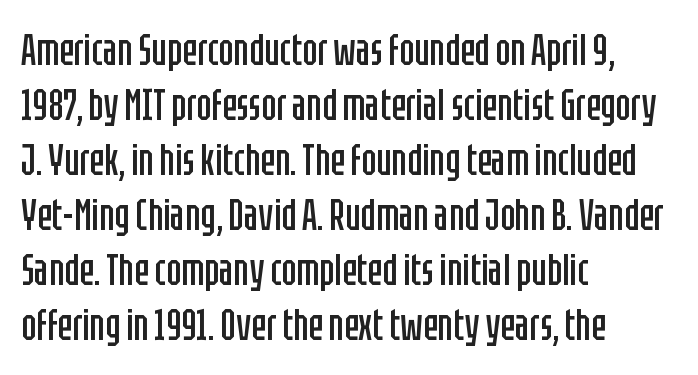
The image shows 44 px regular-weight, condensed sans-serif type, upright; set left-aligned, normal line spacing (1.25x), normal letter spacing, not underlined; low stroke contrast and a large x-height.
